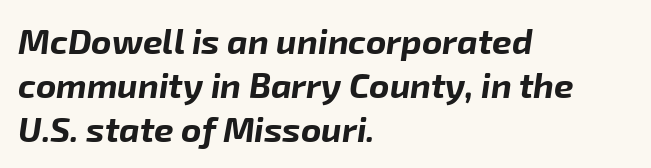
The image shows 35 px bold type, italic (leaning right); set left-aligned, normal line spacing (1.26x), normal letter spacing, not underlined; low stroke contrast and a medium x-height.
